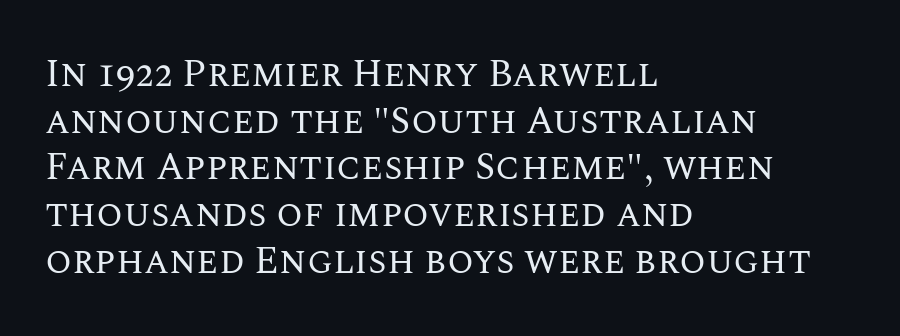
The image shows 38 px regular-weight type, upright; set left-aligned, line spacing 1.23x, normal letter spacing, not underlined; medium stroke contrast and a large x-height.
